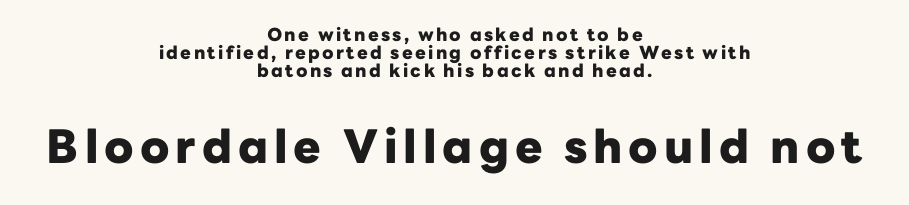
Does the bottom block carry the larger type? Yes, it does. This is roman type, the default non-slanted kind. Looks like regular typesetting: each glyph gets only the width it needs. Stroke thickness is high; the sample reads as a true bold. A typesetter would label this face a sans.
